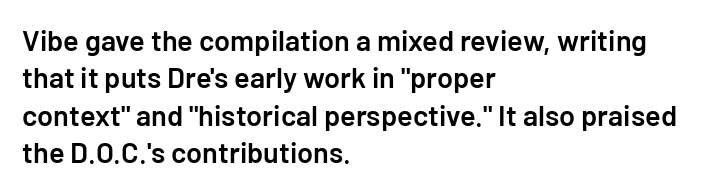
The image shows 29 px semibold sans-serif type, upright; set left-aligned, normal line spacing (1.29x), normal letter spacing, not underlined; low stroke contrast and a medium x-height.
